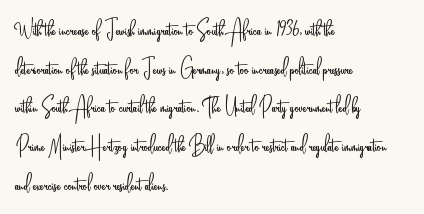
The image shows 26 px text type; set left-aligned, normal line spacing (1.49x), normal letter spacing, not underlined.
